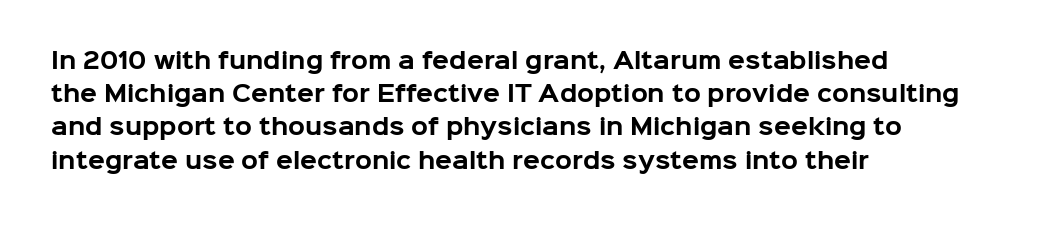
{"italic": "no", "bold": "yes", "underline": "no", "align": "left", "line_spacing": "normal", "line_spacing_ratio": 1.51, "letter_spacing": "normal", "letter_spacing_em": 0.0, "glyph_px": 22}
